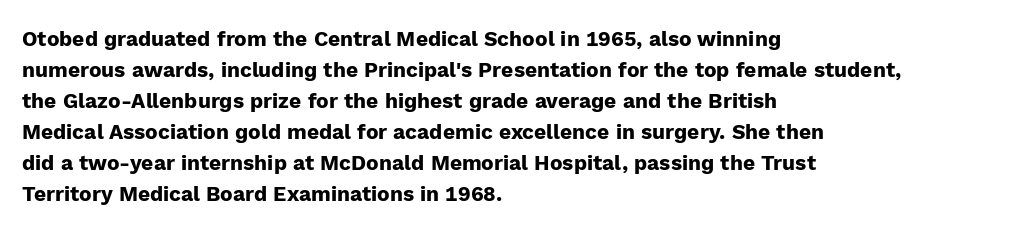
Q: Is the text bold? A: Yes.
Q: Is the text italic (slanted)? A: No, it is upright.
Q: Is the text underlined? A: No.
Q: How is the paragraph aligned? A: Left-aligned.
Q: Is the spacing between letters normal or unusually wide? A: Normal.
Q: Is the spacing between lines tight, normal or loose? A: Normal.
